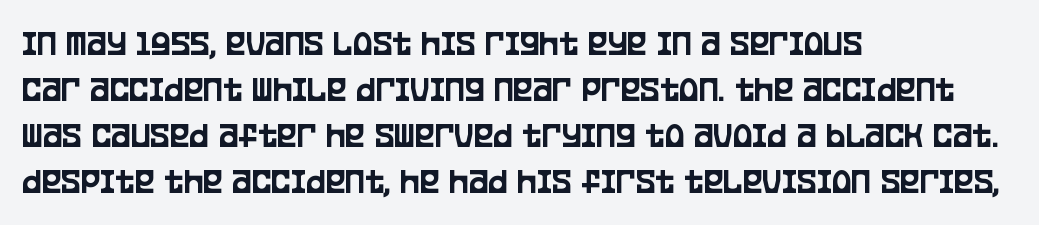
The image shows 37 px condensed sans-serif type, upright; set left-aligned, line spacing 1.24x, normal letter spacing, not underlined; low stroke contrast and a large x-height.
